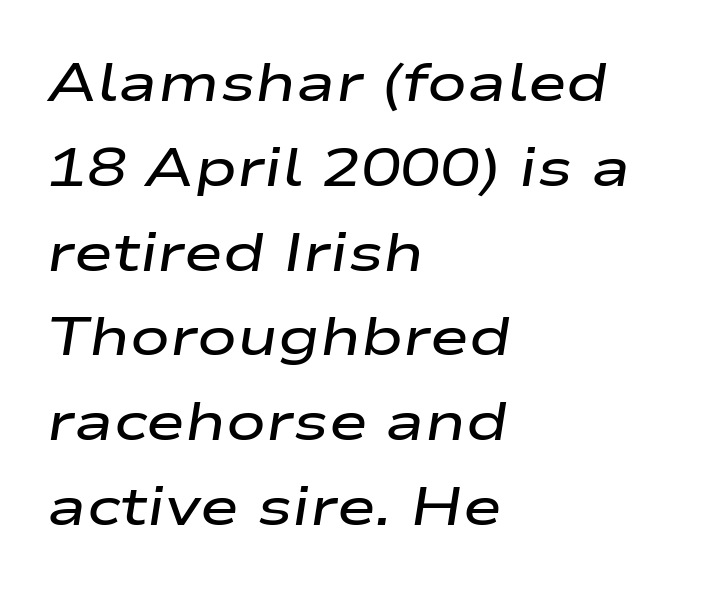
Each letter keeps its own natural width here, so spacing adapts to shape. The letters are slanted; this is an italic face. Leading: standard. Teacher's note: observe the even left margin — that is flush-left alignment.
